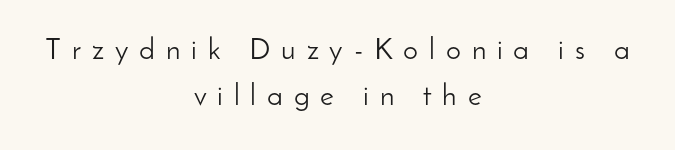
{"serif": "no", "italic": "no", "bold": "no", "weight": "light", "width": "normal", "stroke_contrast": "low", "x_height": "small", "monospaced": "no", "underline": "no", "align": "center", "line_spacing": "normal", "line_spacing_ratio": 1.54, "letter_spacing": "wide", "letter_spacing_em": 0.36, "glyph_px": 30}
